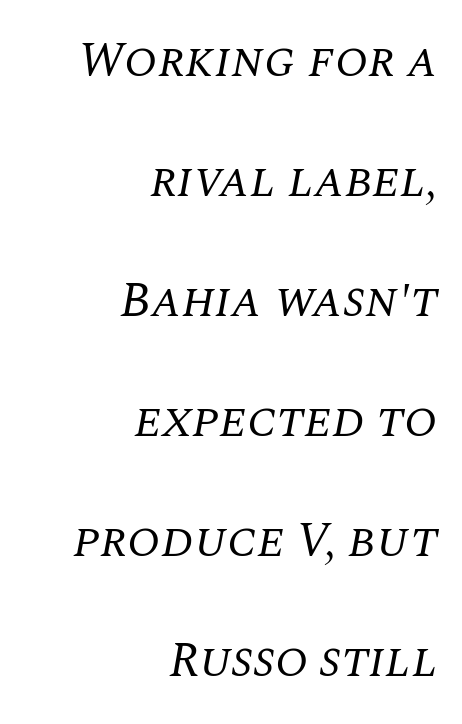
{"serif": "yes", "italic": "yes", "lean": "right", "slant_degrees": 10, "bold": "no", "weight": "regular", "width": "normal", "stroke_contrast": "medium", "x_height": "large", "monospaced": "no", "underline": "no", "align": "right", "line_spacing": "loose", "line_spacing_ratio": 2.45, "letter_spacing": "normal", "letter_spacing_em": 0.0, "glyph_px": 49}
